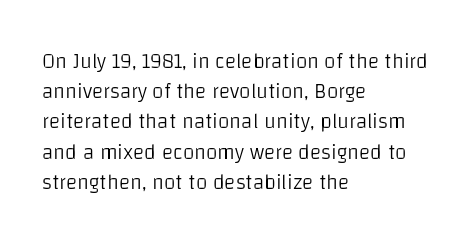
The image shows 21 px text type, upright; set left-aligned, normal line spacing (1.44x), normal letter spacing, not underlined.
